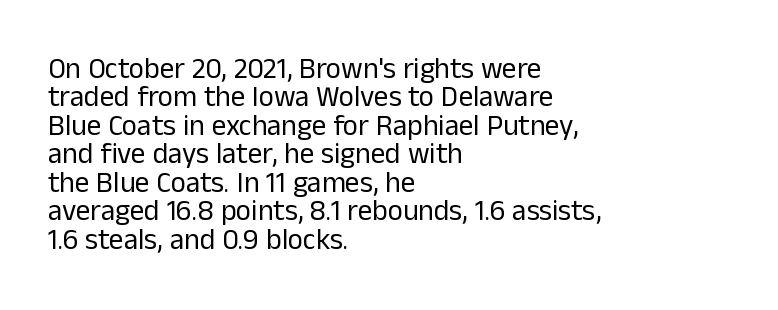
The image shows 29 px regular-weight sans-serif type, upright; set left-aligned, tight line spacing (0.98x), normal letter spacing, not underlined; low stroke contrast and a medium x-height.
